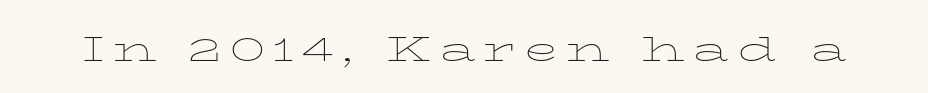
{"italic": "no", "bold": "no", "weight": "thin", "width": "wide", "stroke_contrast": "low", "x_height": "medium", "monospaced": "no", "underline": "no", "glyph_px": 45}
